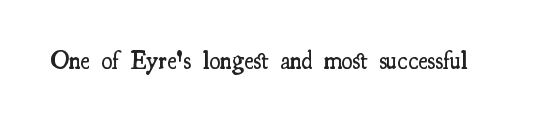
{"italic": "no", "bold": "semi", "underline": "no", "letter_spacing": "normal", "letter_spacing_em": 0.0, "glyph_px": 25}
